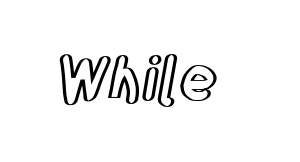
The type is set solid horizontally, with unmodified tracking. Beneath every word, the page is bare. Varying glyph widths throughout — classic text-font behaviour.
